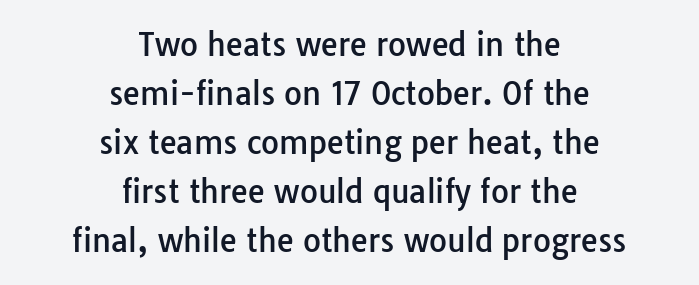
Q: Is the text italic (slanted)? A: No, it is upright.
Q: Is the typeface a serif or a sans-serif typeface? A: Sans-serif.
Q: Is the text underlined? A: No.
Q: How is the paragraph aligned? A: Centered.
Q: Is the spacing between letters normal or unusually wide? A: Normal.
Q: Is the spacing between lines tight, normal or loose? A: Normal.
Q: Width (condensed, normal, or wide)? A: Normal.
Q: Stroke contrast? A: Low.
Q: x-height? A: Medium.
Q: Monospaced? A: No.
